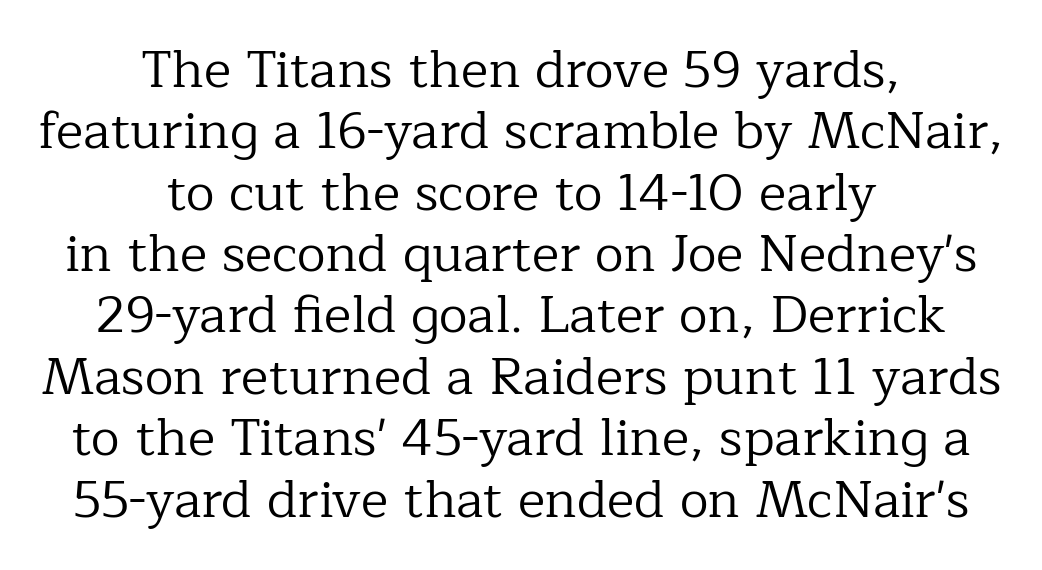
The image shows 52 px regular-weight serif type, upright; set centered, line spacing 1.18x, normal letter spacing, not underlined; low stroke contrast and a medium x-height.
